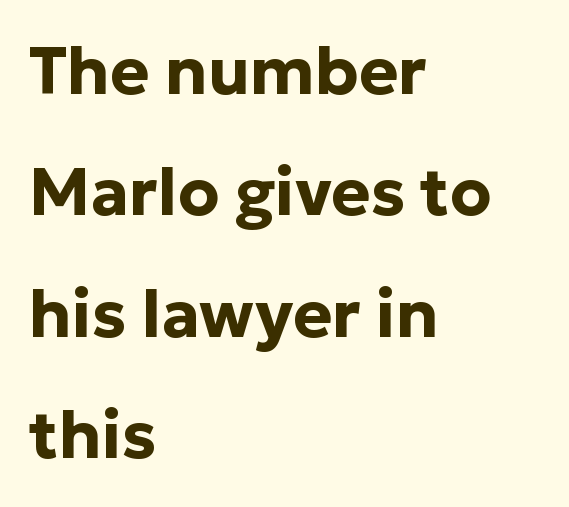
The image shows 66 px bold sans-serif type, upright; set left-aligned, line spacing 1.84x, normal letter spacing, not underlined; low stroke contrast and a medium x-height.
